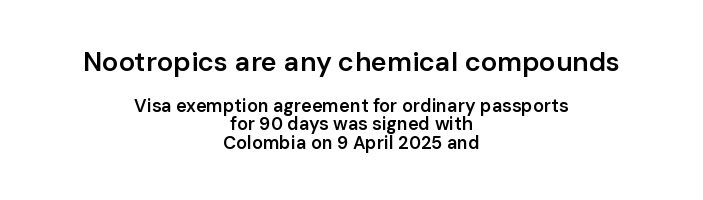
Q: Is the text bold? A: Semi-bold.
Q: Is the text italic (slanted)? A: No, it is upright.
Q: Is the text underlined? A: No.
Q: How is the paragraph aligned? A: Centered.
Q: Is the spacing between letters normal or unusually wide? A: Normal.
Q: Is the spacing between lines tight, normal or loose? A: Tight.
Q: Which block of text is set in a larger size, the first (top) or the second (bottom)? A: The first (top) one.
